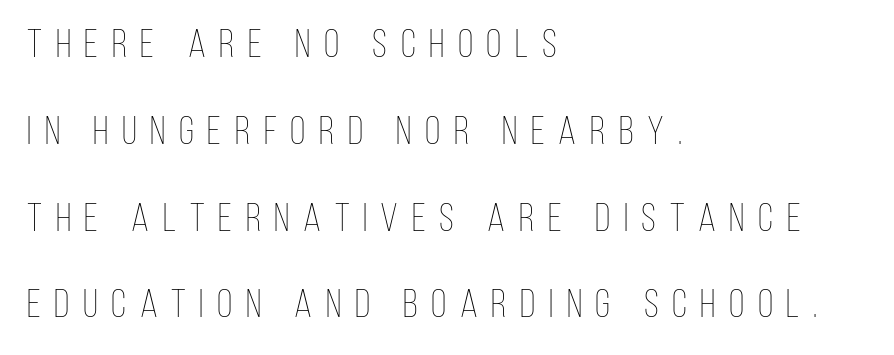
Does the lettering tilt? It doesn't — this is upright. Alignment: flush left. No extra ink here — the face is not bold. Tracking value appears strongly positive — letters spread wide.
